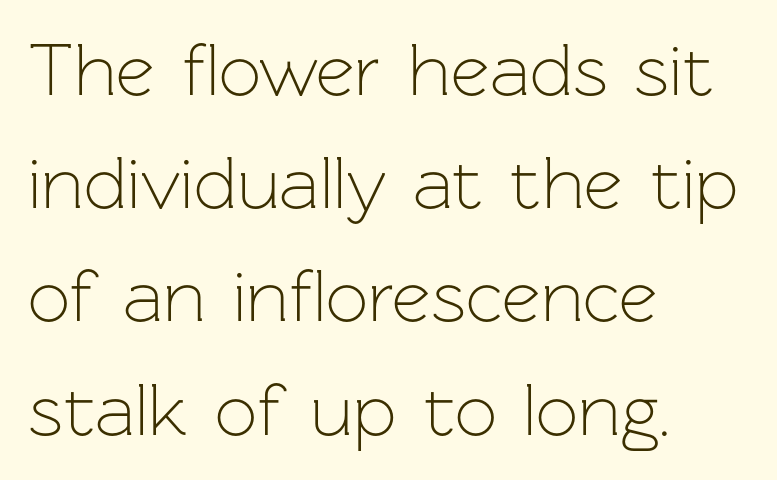
Q: Is the text bold? A: No.
Q: Is the text italic (slanted)? A: No, it is upright.
Q: Is the typeface a serif or a sans-serif typeface? A: Sans-serif.
Q: Is the text underlined? A: No.
Q: How is the paragraph aligned? A: Left-aligned.
Q: Is the spacing between letters normal or unusually wide? A: Normal.
Q: Is the spacing between lines tight, normal or loose? A: Normal.
Q: Width (condensed, normal, or wide)? A: Normal.
Q: Stroke contrast? A: Low.
Q: x-height? A: Medium.
Q: Monospaced? A: No.
